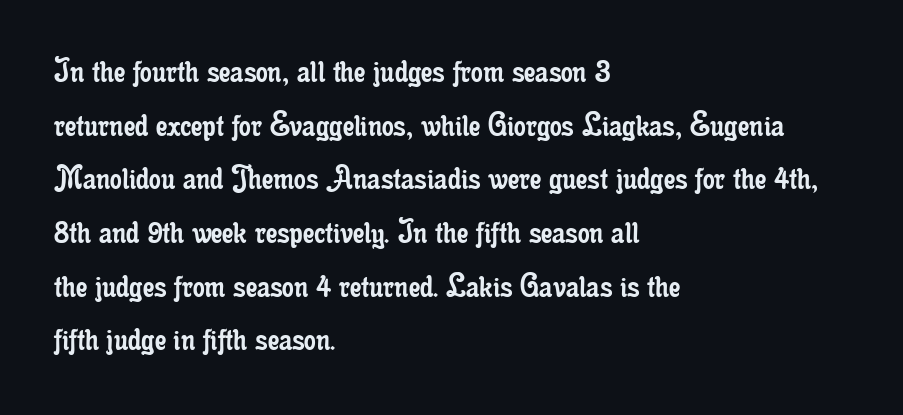
Unlike italic type, these characters show no tilt at all. Honestly, the letter spacing is just normal — you wouldn't notice it. Note the varied advance widths — an 'i' is clearly narrower than an 'm'. Typeset ragged right — the left edge is the straight one. Heaviness? Minimal to ordinary, like unemphasized prose. A clean baseline with only descenders dipping below it.
